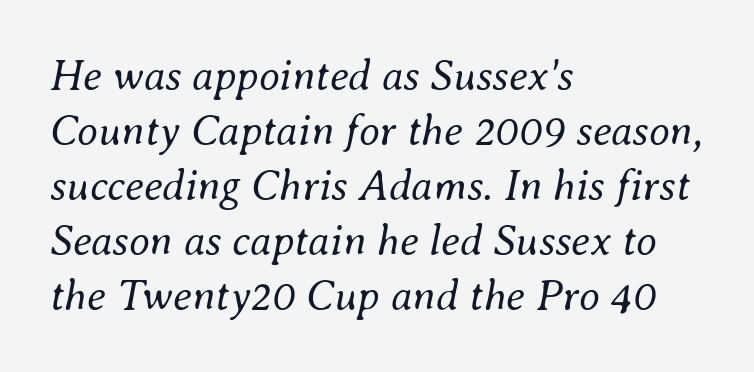
Varying glyph widths throughout — classic text-font behaviour. The lines in this sample share a left origin and differ only in where they stop. Letters rest on an invisible, unmarked baseline. The characters are drawn with everyday or finer stroke widths.
